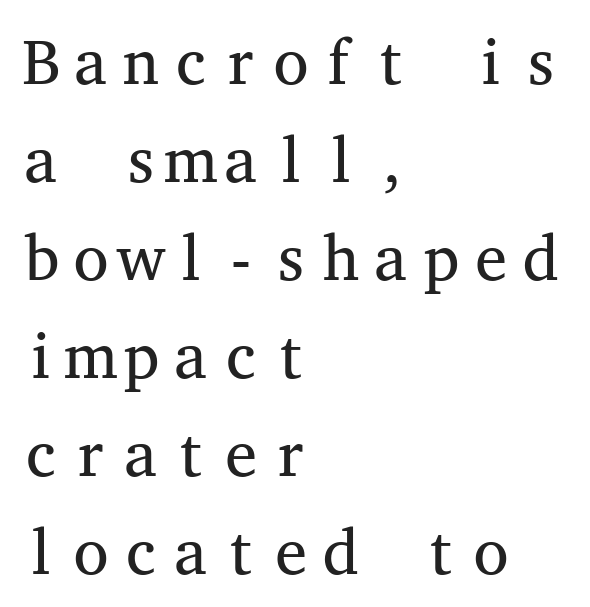
Q: Is the text bold? A: No.
Q: Is the text italic (slanted)? A: No, it is upright.
Q: Is the typeface a serif or a sans-serif typeface? A: Serif.
Q: Is the text underlined? A: No.
Q: How is the paragraph aligned? A: Left-aligned.
Q: Is the spacing between letters normal or unusually wide? A: Normal.
Q: Is the spacing between lines tight, normal or loose? A: Normal.
Q: Width (condensed, normal, or wide)? A: Wide.
Q: Stroke contrast? A: Medium.
Q: x-height? A: Medium.
Q: Monospaced? A: Yes.
